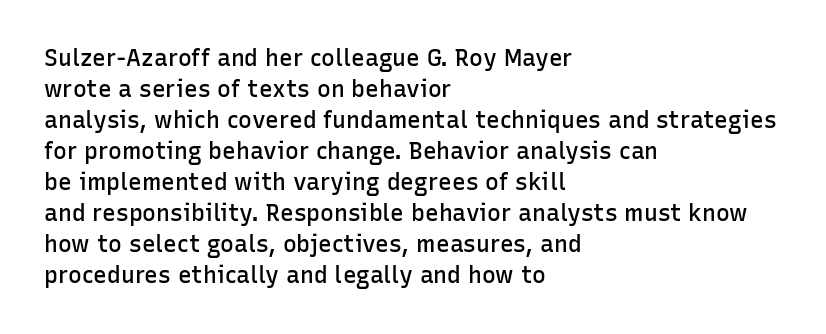
Q: Is the text bold? A: Semi-bold.
Q: Is the text italic (slanted)? A: No, it is upright.
Q: Is the text underlined? A: No.
Q: How is the paragraph aligned? A: Left-aligned.
Q: Is the spacing between letters normal or unusually wide? A: Normal.
Q: Is the spacing between lines tight, normal or loose? A: Normal.
